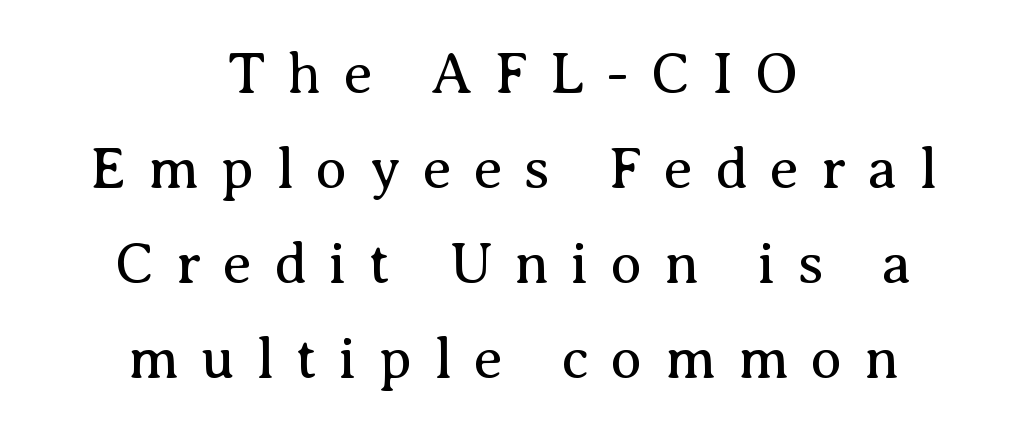
{"serif": "yes", "italic": "no", "bold": "no", "weight": "regular", "width": "normal", "stroke_contrast": "medium", "x_height": "medium", "monospaced": "no", "underline": "no", "align": "center", "line_spacing": "normal", "line_spacing_ratio": 1.64, "letter_spacing": "wide", "letter_spacing_em": 0.38, "glyph_px": 58}
